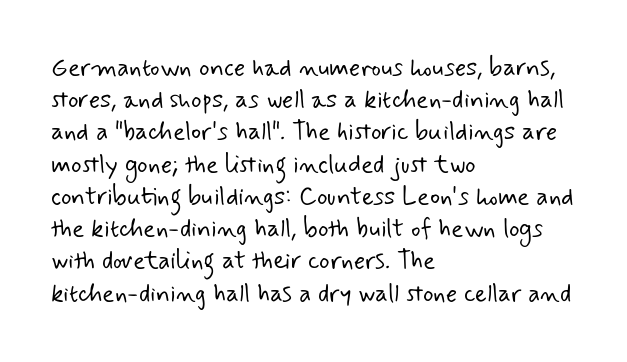
The image shows 25 px text type; set left-aligned, normal line spacing (1.29x), normal letter spacing, not underlined.
